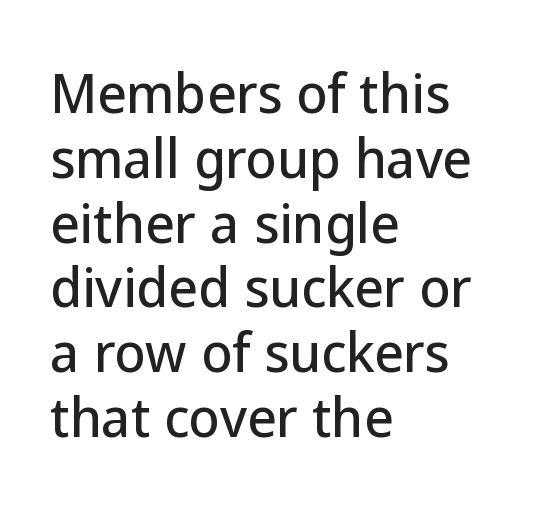
{"serif": "no", "italic": "no", "width": "normal", "stroke_contrast": "low", "x_height": "medium", "monospaced": "no", "underline": "no", "align": "left", "line_spacing": "normal", "line_spacing_ratio": 1.27, "letter_spacing": "normal", "letter_spacing_em": 0.0, "glyph_px": 51}
